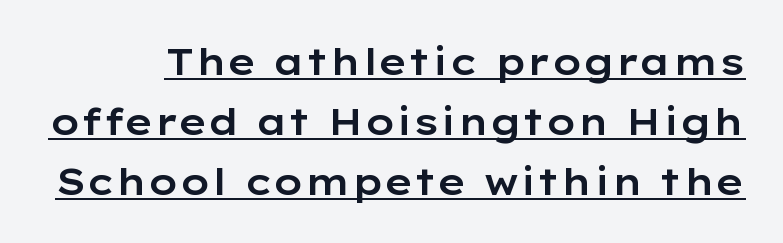
Q: Is the text italic (slanted)? A: No, it is upright.
Q: Is the typeface a serif or a sans-serif typeface? A: Sans-serif.
Q: Is the text underlined? A: Yes.
Q: Is the spacing between letters normal or unusually wide? A: Normal.
Q: Is the spacing between lines tight, normal or loose? A: Normal.
Q: Width (condensed, normal, or wide)? A: Wide.
Q: Stroke contrast? A: Low.
Q: x-height? A: Medium.
Q: Monospaced? A: No.
